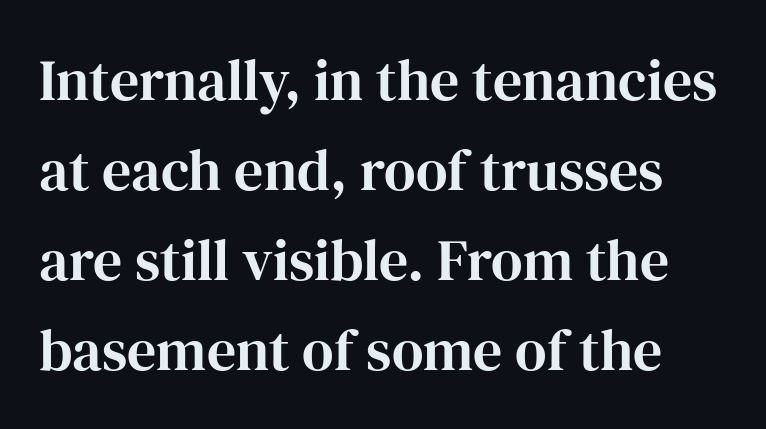
Q: Is the text italic (slanted)? A: No, it is upright.
Q: Is the typeface a serif or a sans-serif typeface? A: Serif.
Q: Is the text underlined? A: No.
Q: Is the spacing between letters normal or unusually wide? A: Normal.
Q: Is the spacing between lines tight, normal or loose? A: Normal.
Q: Width (condensed, normal, or wide)? A: Normal.
Q: Stroke contrast? A: High.
Q: x-height? A: Medium.
Q: Monospaced? A: No.
